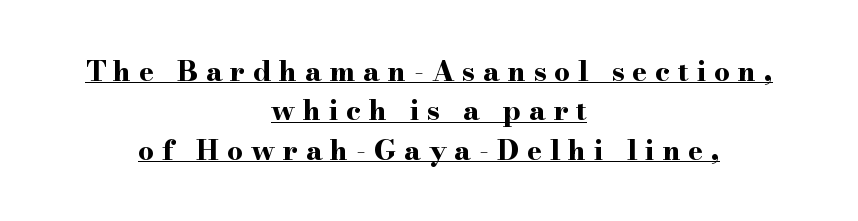
Note the varied advance widths — an 'i' is clearly narrower than an 'm'. Is the letter spacing exaggerated? Yes — the characters are pushed far apart. Vertically, the passage feels balanced, rows spaced as you'd expect. The whitespace from short lines is split evenly between both sides.
